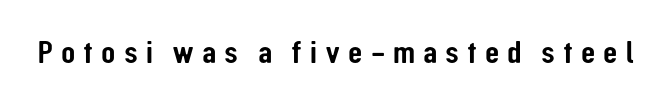
Q: Is the text italic (slanted)? A: No, it is upright.
Q: Is the typeface a serif or a sans-serif typeface? A: Sans-serif.
Q: Is the text underlined? A: No.
Q: Is the spacing between letters normal or unusually wide? A: Unusually wide.
Q: Width (condensed, normal, or wide)? A: Condensed.
Q: Stroke contrast? A: Low.
Q: x-height? A: Medium.
Q: Monospaced? A: No.
